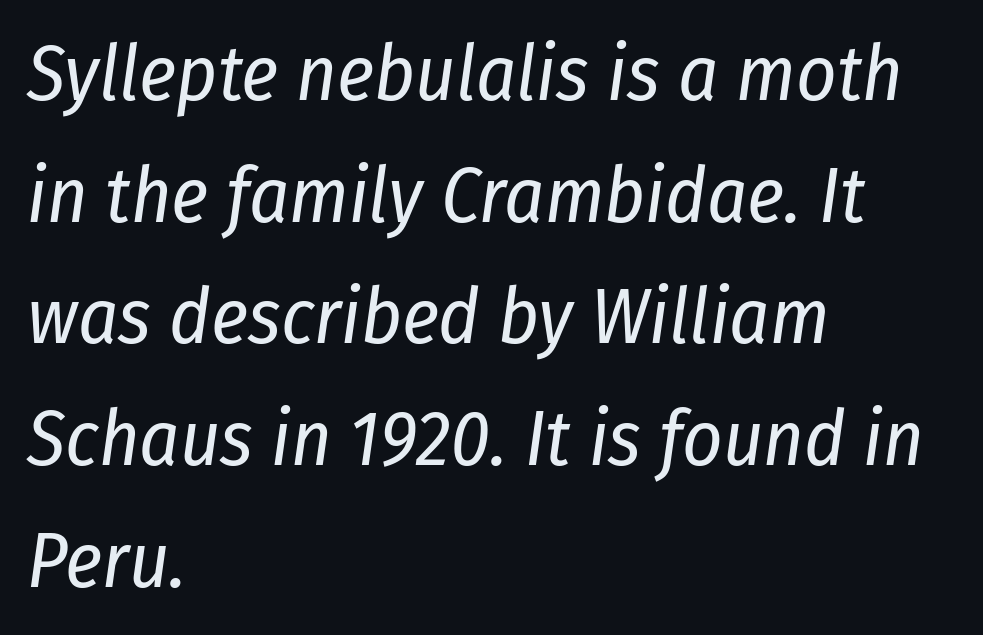
The image shows 78 px regular-weight, condensed type, italic (leaning right); set left-aligned, normal line spacing (1.56x), normal letter spacing, not underlined; low stroke contrast and a medium x-height.
